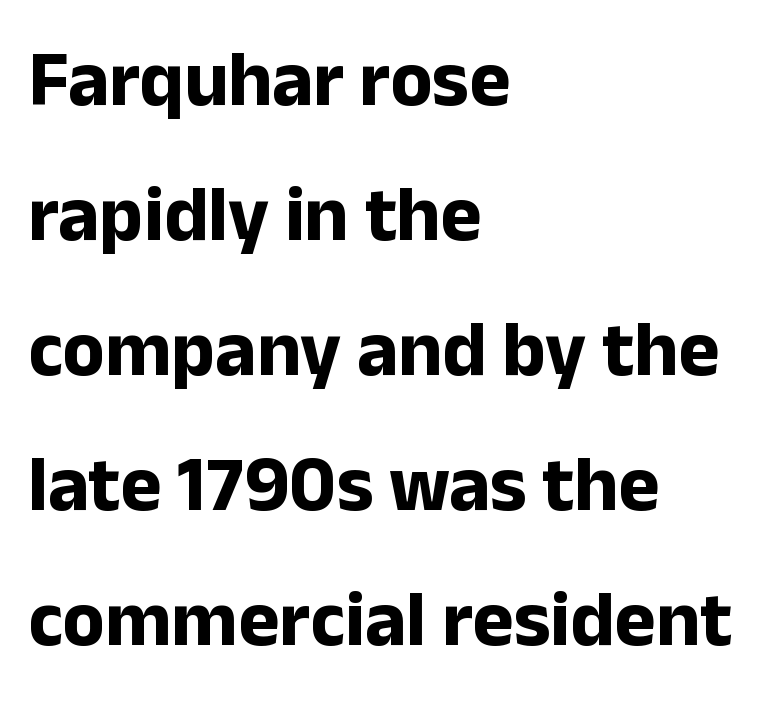
Think of a printed novel: that variable character pitch is what you see here. The space beneath each line is pristine and unruled. Tall strokes in this sample are plumb rather than angled. The sample has been set heavy, in full bold. Nobody touched the tracking dial on this one. Typographically, this falls in the sans-serif category.
